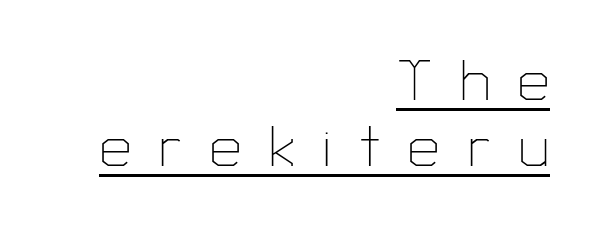
Q: Is the text bold? A: No.
Q: Is the text italic (slanted)? A: No, it is upright.
Q: Is the typeface a serif or a sans-serif typeface? A: Sans-serif.
Q: Is the text underlined? A: Yes.
Q: How is the paragraph aligned? A: Right-aligned.
Q: Is the spacing between letters normal or unusually wide? A: Unusually wide.
Q: Width (condensed, normal, or wide)? A: Normal.
Q: Stroke contrast? A: Low.
Q: x-height? A: Medium.
Q: Monospaced? A: No.
